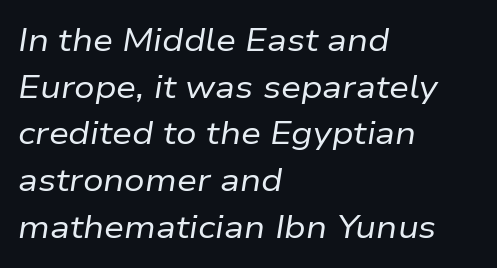
These lines were composed using italics. Think of a printed novel: that variable character pitch is what you see here. Vertical spacing — default. Each word holds together tightly as a unit, with standard inter-letter gaps.
